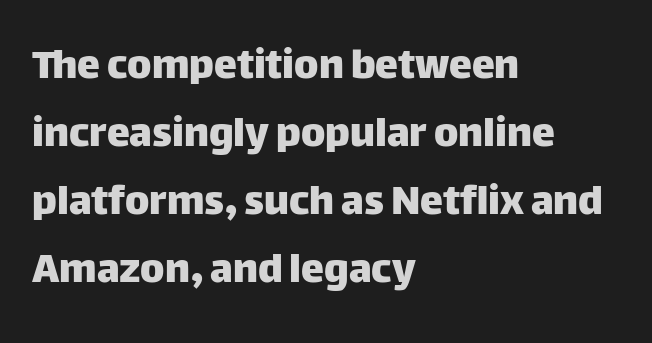
Reading down the block, your eye returns to a fixed left position each line. I'd call this a sans setting — the letters go barefoot. Is this a fixed-width face? No — the glyphs have proportional, varying widths. How are the letters spaced? Ordinarily, with no added tracking. A roman cut, with each character standing at attention. The leading is moderate, giving the passage an even texture.
